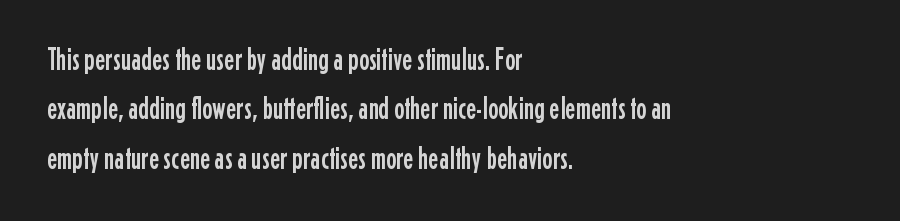
Q: Is the text italic (slanted)? A: No, it is upright.
Q: Is the typeface a serif or a sans-serif typeface? A: Sans-serif.
Q: Is the text underlined? A: No.
Q: How is the paragraph aligned? A: Left-aligned.
Q: Is the spacing between letters normal or unusually wide? A: Normal.
Q: Is the spacing between lines tight, normal or loose? A: Normal.
Q: Width (condensed, normal, or wide)? A: Condensed.
Q: Stroke contrast? A: Low.
Q: x-height? A: Medium.
Q: Monospaced? A: No.
